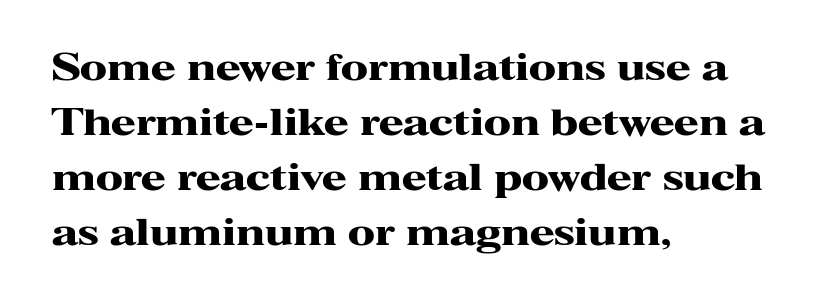
Q: Is the text bold? A: Yes.
Q: Is the text italic (slanted)? A: No, it is upright.
Q: Is the typeface a serif or a sans-serif typeface? A: Serif.
Q: Is the text underlined? A: No.
Q: How is the paragraph aligned? A: Left-aligned.
Q: Is the spacing between letters normal or unusually wide? A: Normal.
Q: Is the spacing between lines tight, normal or loose? A: Normal.
Q: Width (condensed, normal, or wide)? A: Wide.
Q: Stroke contrast? A: High.
Q: x-height? A: Medium.
Q: Monospaced? A: No.
